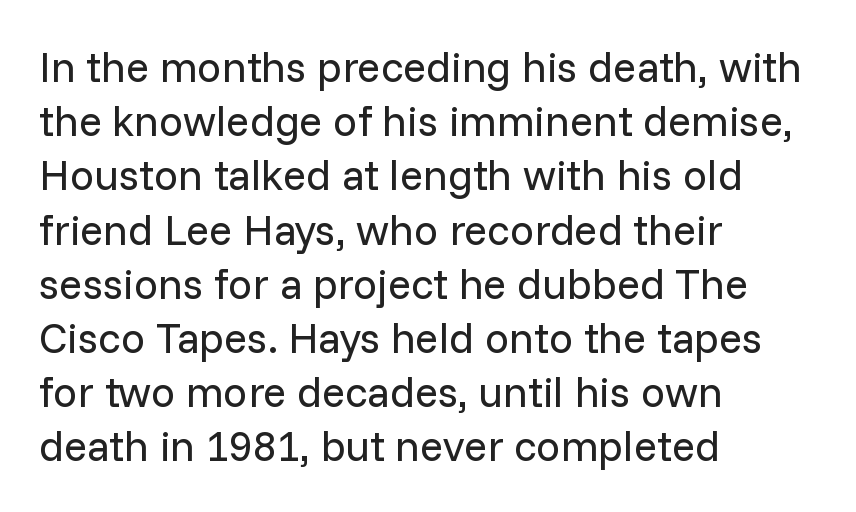
{"serif": "no", "italic": "no", "bold": "no", "weight": "regular", "width": "normal", "stroke_contrast": "low", "x_height": "medium", "monospaced": "no", "underline": "no", "align": "left", "line_spacing": "normal", "line_spacing_ratio": 1.26, "letter_spacing": "normal", "letter_spacing_em": 0.0, "glyph_px": 43}
